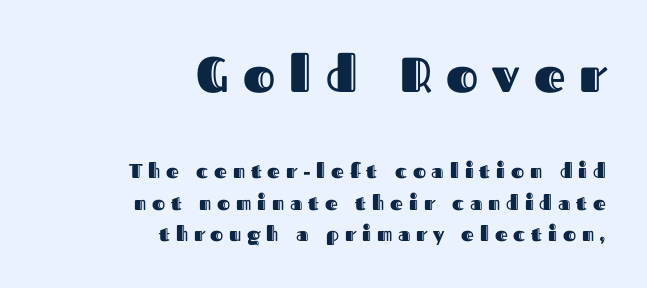
The image shows 49 px text type, upright; set right-aligned, normal line spacing (1.57x), unusually wide letter spacing (+0.29 em), not underlined; the first (top) block is 2.45x larger; a medium x-height.
